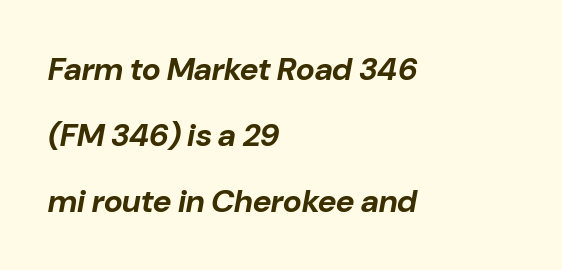
{"italic": "yes", "lean": "right", "slant_degrees": 10, "bold": "yes", "weight": "bold", "width": "normal", "stroke_contrast": "low", "x_height": "medium", "monospaced": "no", "underline": "no", "align": "left", "line_spacing": "loose", "line_spacing_ratio": 2.06, "letter_spacing": "normal", "letter_spacing_em": 0.0, "glyph_px": 32}
